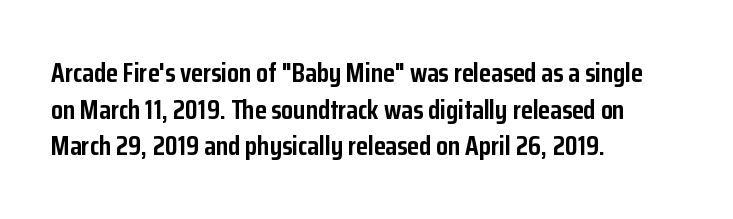
Q: Is the text bold? A: Yes.
Q: Is the text italic (slanted)? A: No, it is upright.
Q: Is the text underlined? A: No.
Q: How is the paragraph aligned? A: Left-aligned.
Q: Is the spacing between letters normal or unusually wide? A: Normal.
Q: Is the spacing between lines tight, normal or loose? A: Normal.
